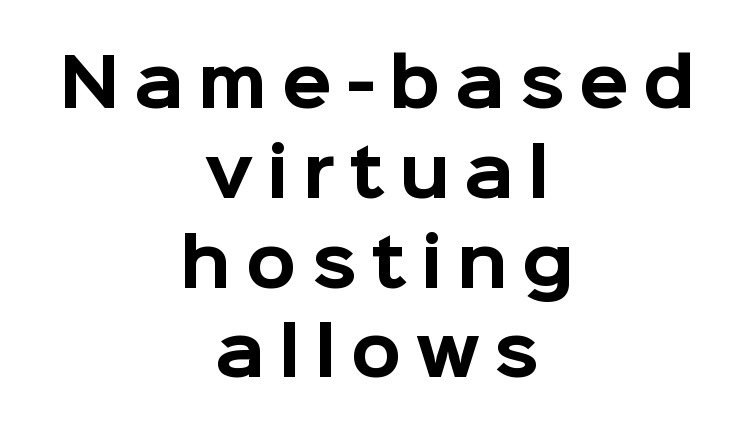
Q: Is the text bold? A: Yes.
Q: Is the text italic (slanted)? A: No, it is upright.
Q: Is the typeface a serif or a sans-serif typeface? A: Sans-serif.
Q: Is the text underlined? A: No.
Q: How is the paragraph aligned? A: Centered.
Q: Is the spacing between letters normal or unusually wide? A: Unusually wide.
Q: Is the spacing between lines tight, normal or loose? A: Normal.
Q: Width (condensed, normal, or wide)? A: Normal.
Q: Stroke contrast? A: Low.
Q: x-height? A: Medium.
Q: Monospaced? A: No.
